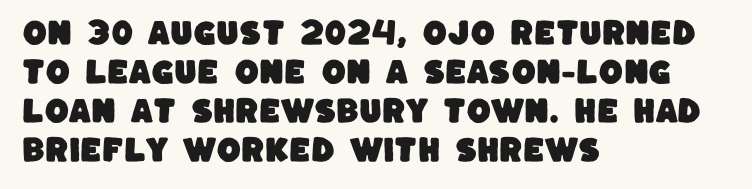
{"serif": "no", "width": "normal", "stroke_contrast": "low", "x_height": "large", "monospaced": "no", "underline": "no", "align": "left", "line_spacing": "normal", "line_spacing_ratio": 1.39, "letter_spacing": "normal", "letter_spacing_em": 0.0, "glyph_px": 28}
